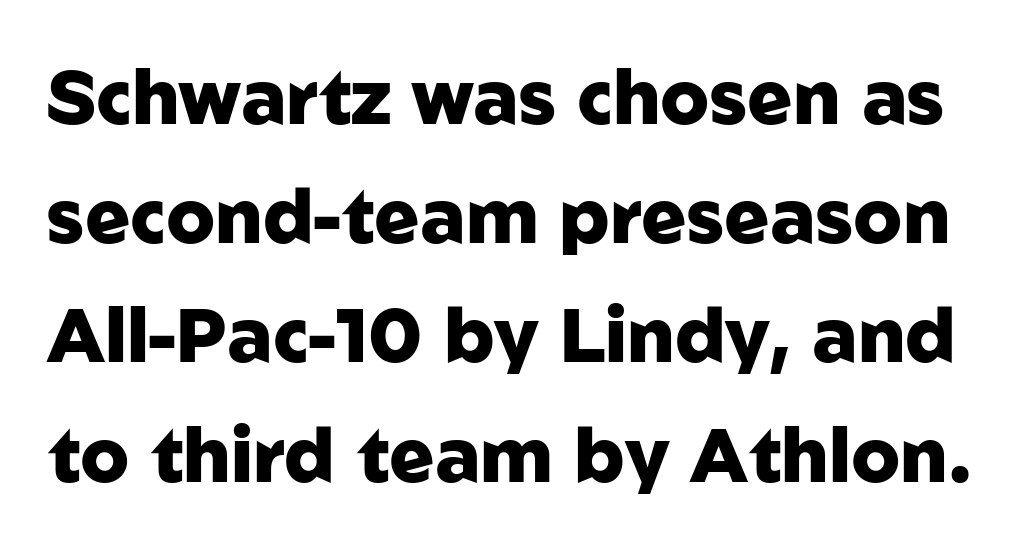
{"serif": "no", "italic": "no", "bold": "yes", "weight": "heavy", "width": "normal", "stroke_contrast": "low", "x_height": "medium", "monospaced": "no", "underline": "no", "line_spacing": "normal", "line_spacing_ratio": 1.59, "letter_spacing": "normal", "letter_spacing_em": 0.0, "glyph_px": 75}
